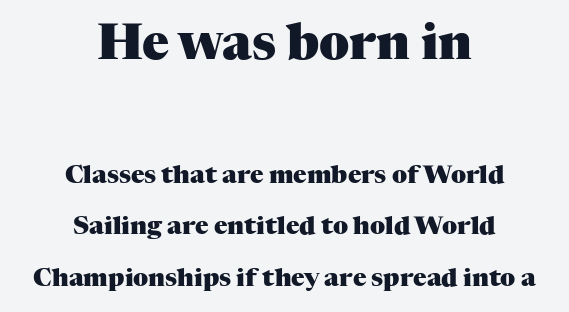
Q: Is the text bold? A: Yes.
Q: Is the text italic (slanted)? A: No, it is upright.
Q: Is the typeface a serif or a sans-serif typeface? A: Serif.
Q: Is the text underlined? A: No.
Q: How is the paragraph aligned? A: Centered.
Q: Is the spacing between letters normal or unusually wide? A: Normal.
Q: Is the spacing between lines tight, normal or loose? A: Loose.
Q: Which block of text is set in a larger size, the first (top) or the second (bottom)? A: The first (top) one.
Q: Width (condensed, normal, or wide)? A: Normal.
Q: Stroke contrast? A: Medium.
Q: x-height? A: Medium.
Q: Monospaced? A: No.
